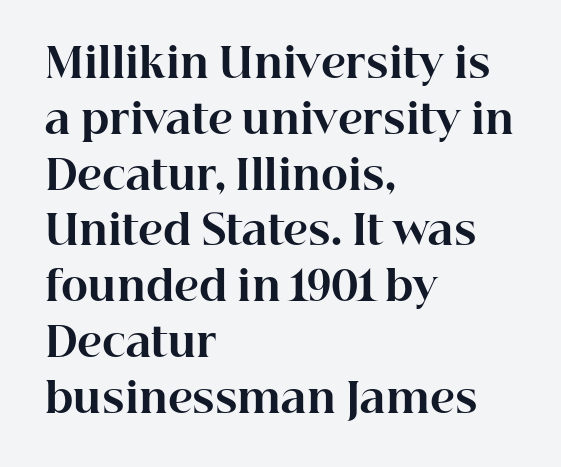
Q: Is the text bold? A: Yes.
Q: Is the text italic (slanted)? A: No, it is upright.
Q: Is the typeface a serif or a sans-serif typeface? A: Serif.
Q: Is the text underlined? A: No.
Q: How is the paragraph aligned? A: Left-aligned.
Q: Is the spacing between letters normal or unusually wide? A: Normal.
Q: Is the spacing between lines tight, normal or loose? A: Normal.
Q: Width (condensed, normal, or wide)? A: Normal.
Q: Stroke contrast? A: High.
Q: x-height? A: Medium.
Q: Monospaced? A: No.
